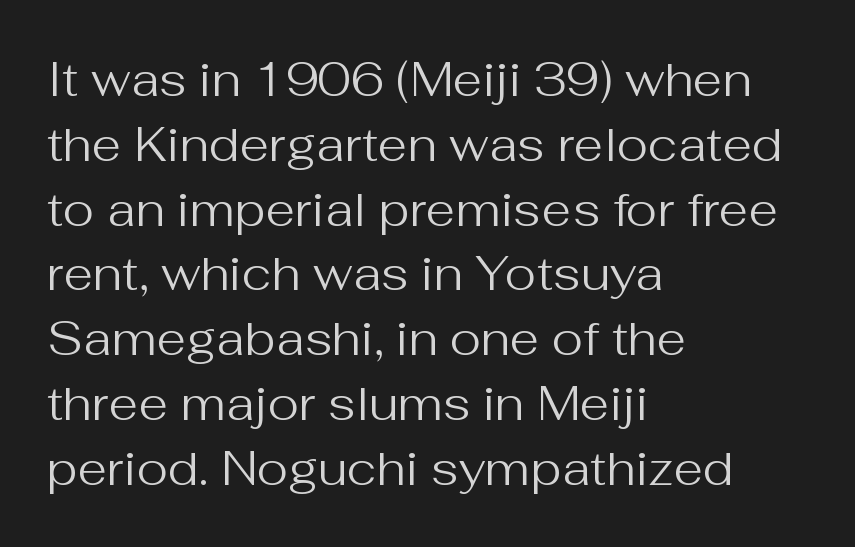
Line beginnings align vertically; line endings do not. No extra tracking has been applied to these lines. Posture: vertical. The face used here is a sans, in the tradition of grotesques and geometrics. Stroke thickness stays within the range of a standard reading face or lighter.
